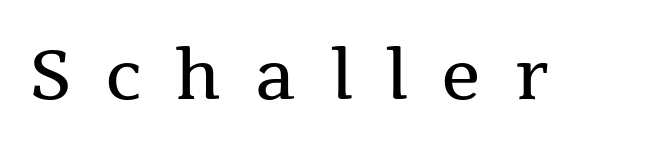
Q: Is the text bold? A: No.
Q: Is the text italic (slanted)? A: No, it is upright.
Q: Is the typeface a serif or a sans-serif typeface? A: Serif.
Q: Is the text underlined? A: No.
Q: Is the spacing between letters normal or unusually wide? A: Unusually wide.
Q: Width (condensed, normal, or wide)? A: Normal.
Q: Stroke contrast? A: Medium.
Q: x-height? A: Medium.
Q: Monospaced? A: No.
